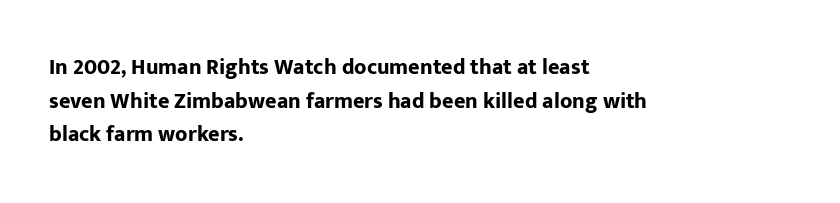
{"italic": "no", "bold": "yes", "underline": "no", "align": "left", "line_spacing": "normal", "line_spacing_ratio": 1.53, "letter_spacing": "normal", "letter_spacing_em": 0.0, "glyph_px": 22}
